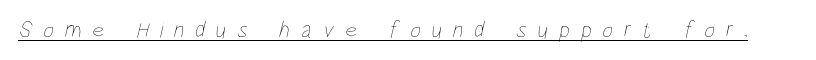
Q: Is the text bold? A: No.
Q: Is the text underlined? A: Yes.
Q: Is the spacing between letters normal or unusually wide? A: Unusually wide.
